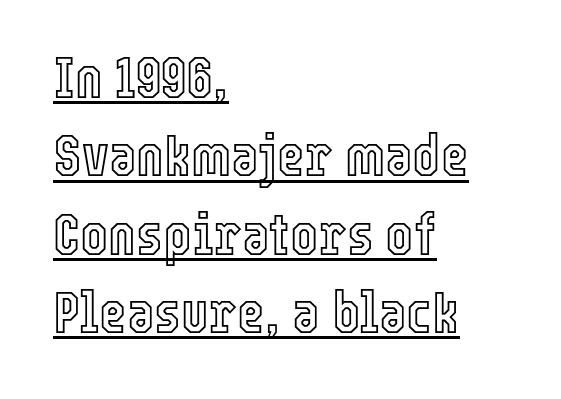
Q: Is the text italic (slanted)? A: No, it is upright.
Q: Is the text underlined? A: Yes.
Q: How is the paragraph aligned? A: Left-aligned.
Q: Is the spacing between letters normal or unusually wide? A: Normal.
Q: Is the spacing between lines tight, normal or loose? A: Normal.
Q: Width (condensed, normal, or wide)? A: Condensed.
Q: x-height? A: Medium.
Q: Monospaced? A: No.
